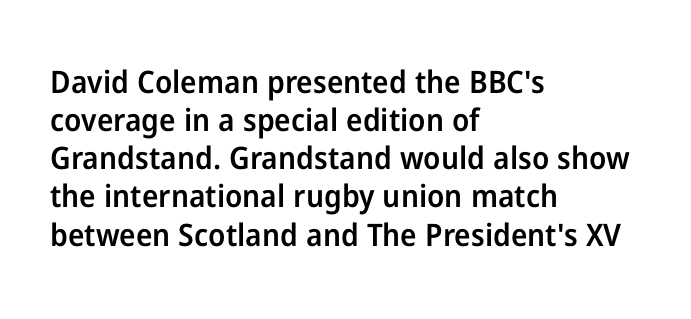
Q: Is the text bold? A: Semi-bold.
Q: Is the text italic (slanted)? A: No, it is upright.
Q: Is the typeface a serif or a sans-serif typeface? A: Sans-serif.
Q: Is the text underlined? A: No.
Q: How is the paragraph aligned? A: Left-aligned.
Q: Is the spacing between letters normal or unusually wide? A: Normal.
Q: Width (condensed, normal, or wide)? A: Normal.
Q: Stroke contrast? A: Low.
Q: x-height? A: Medium.
Q: Monospaced? A: No.
